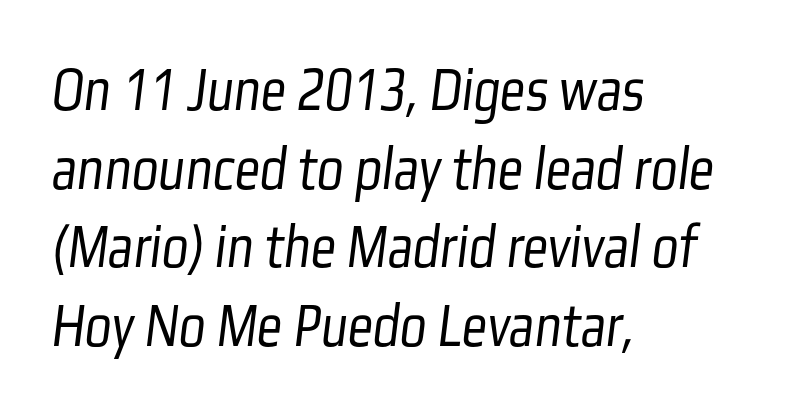
Q: Is the text bold? A: No.
Q: Is the typeface a serif or a sans-serif typeface? A: Sans-serif.
Q: Is the text underlined? A: No.
Q: How is the paragraph aligned? A: Left-aligned.
Q: Is the spacing between letters normal or unusually wide? A: Normal.
Q: Is the spacing between lines tight, normal or loose? A: Normal.
Q: Width (condensed, normal, or wide)? A: Condensed.
Q: Stroke contrast? A: Low.
Q: x-height? A: Medium.
Q: Monospaced? A: No.
